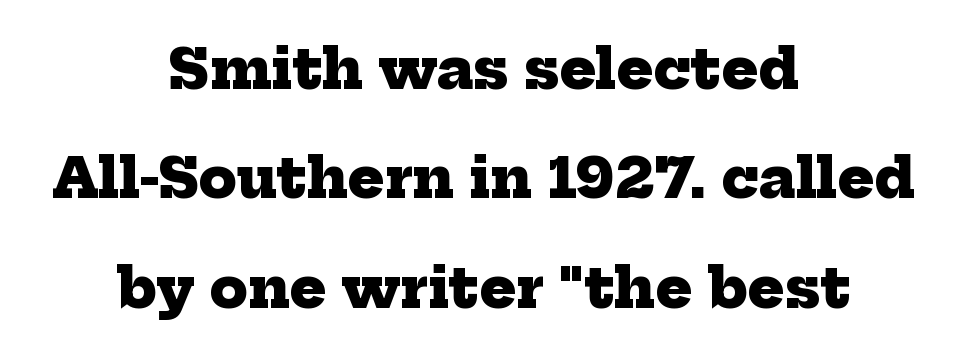
Q: Is the text bold? A: Yes.
Q: Is the typeface a serif or a sans-serif typeface? A: Serif.
Q: Is the text underlined? A: No.
Q: How is the paragraph aligned? A: Centered.
Q: Is the spacing between letters normal or unusually wide? A: Normal.
Q: Is the spacing between lines tight, normal or loose? A: Loose.
Q: Width (condensed, normal, or wide)? A: Normal.
Q: Stroke contrast? A: Low.
Q: x-height? A: Medium.
Q: Monospaced? A: No.
